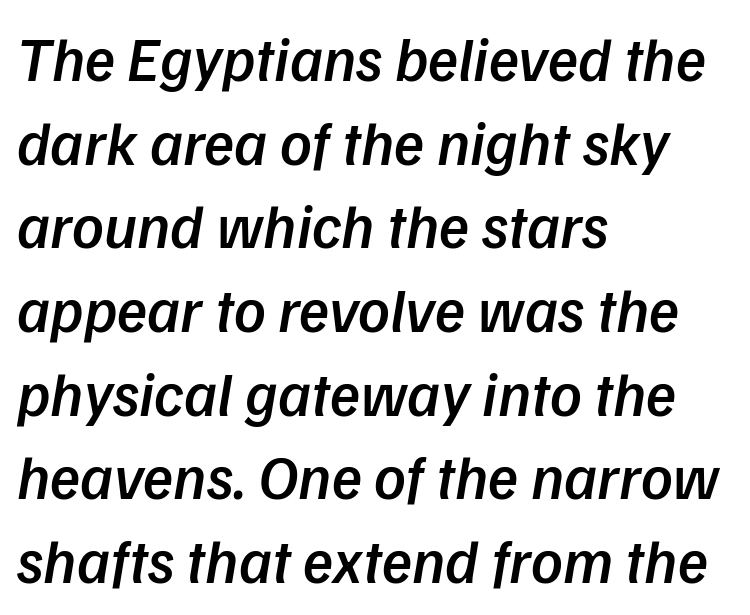
The image shows 62 px semibold sans-serif type; set left-aligned, normal line spacing (1.35x), normal letter spacing, not underlined; low stroke contrast and a medium x-height.
